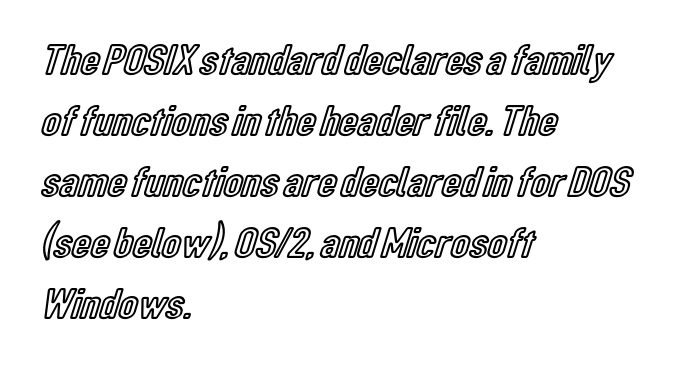
{"width": "condensed", "x_height": "medium", "monospaced": "no", "underline": "no", "align": "left", "line_spacing": "normal", "line_spacing_ratio": 1.42, "letter_spacing": "normal", "letter_spacing_em": 0.0, "glyph_px": 43}
